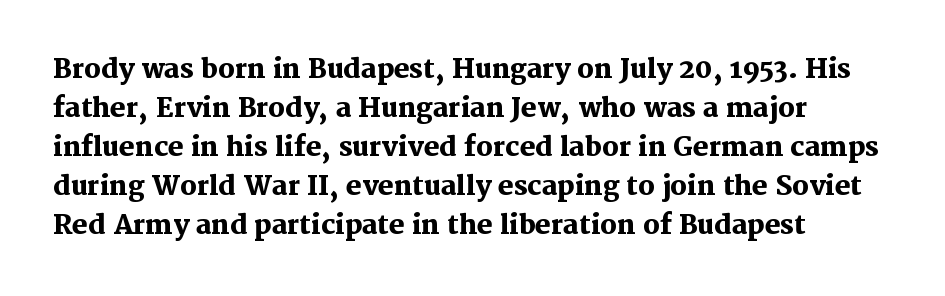
The image shows 26 px bold type, upright; set left-aligned, normal line spacing (1.5x), normal letter spacing, not underlined.
